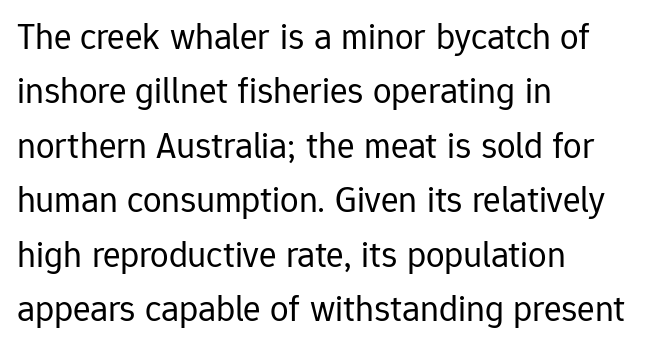
Is this a fixed-width face? No — the glyphs have proportional, varying widths. Bare-footed words on every line. Serifs: no, the terminals of the letterforms are clean. Default kerning and tracking; the words read as compact shapes. Notice how the stems are strictly vertical — no italics here.
